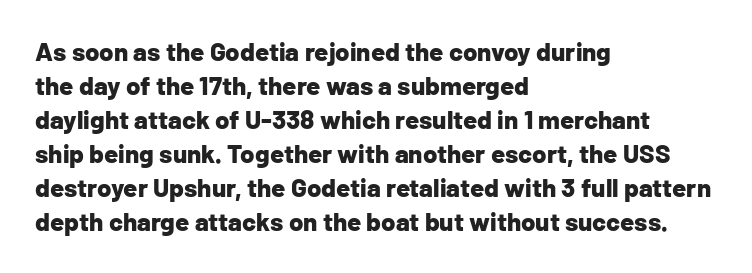
Q: Is the text bold? A: Yes.
Q: Is the text italic (slanted)? A: No, it is upright.
Q: Is the text underlined? A: No.
Q: How is the paragraph aligned? A: Left-aligned.
Q: Is the spacing between letters normal or unusually wide? A: Normal.
Q: Is the spacing between lines tight, normal or loose? A: Normal.
